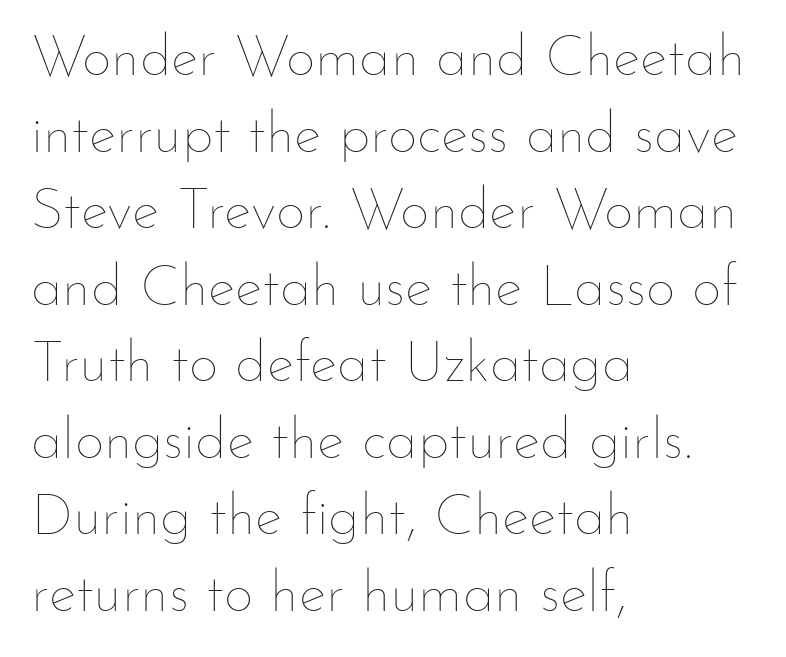
{"italic": "no", "bold": "no", "weight": "thin", "width": "normal", "stroke_contrast": "low", "x_height": "small", "monospaced": "no", "underline": "no", "align": "left", "line_spacing": "normal", "line_spacing_ratio": 1.32, "letter_spacing": "normal", "letter_spacing_em": 0.0, "glyph_px": 58}
